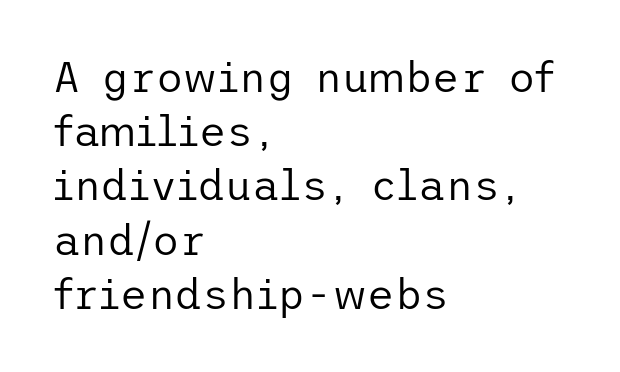
The image shows 42 px regular-weight sans-serif type, upright; set left-aligned, normal line spacing (1.29x), normal letter spacing, not underlined; low stroke contrast and a medium x-height.
